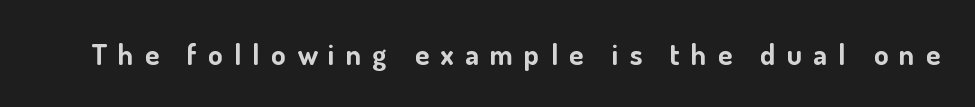
The image shows 29 px bold sans-serif type, upright; set unusually wide letter spacing (+0.39 em), not underlined; low stroke contrast and a small x-height.
